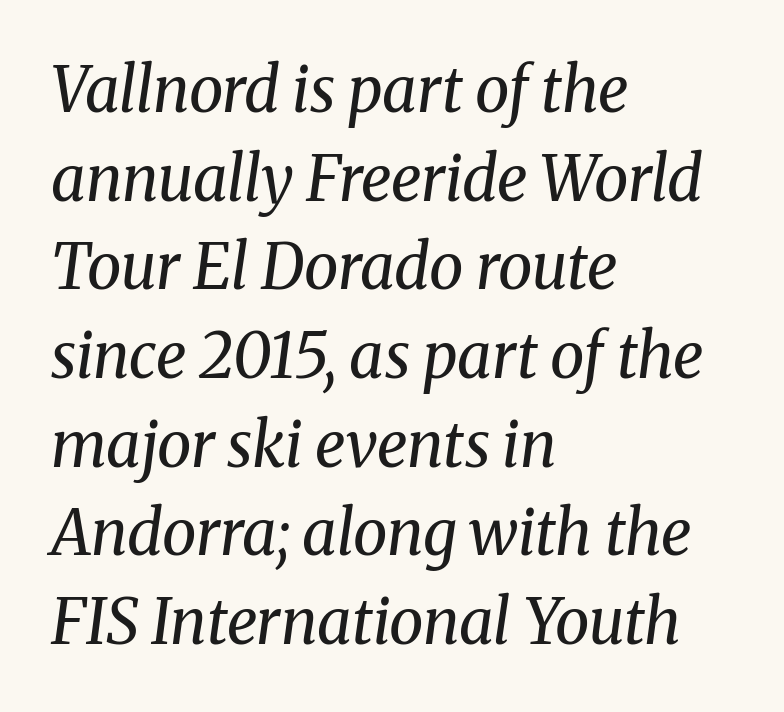
The image shows 62 px regular-weight serif type, italic (leaning right); set left-aligned, normal line spacing (1.43x), normal letter spacing, not underlined; medium stroke contrast and a medium x-height.
